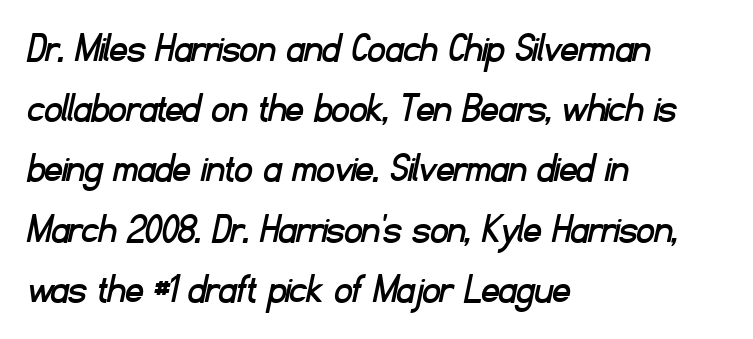
{"serif": "no", "width": "normal", "stroke_contrast": "low", "x_height": "small", "monospaced": "no", "underline": "no", "align": "left", "line_spacing": "normal", "line_spacing_ratio": 1.4, "letter_spacing": "normal", "letter_spacing_em": 0.0, "glyph_px": 43}
